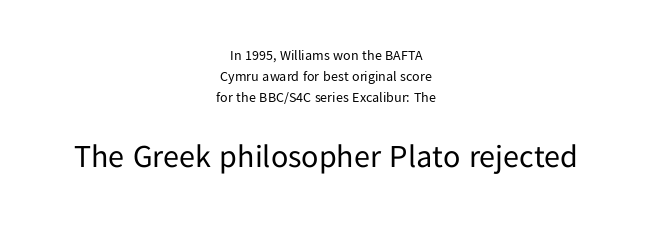
The image shows 32 px regular-weight sans-serif type, upright; set centered, normal line spacing (1.5x), normal letter spacing, not underlined; the second (bottom) block is 2.29x larger; low stroke contrast and a medium x-height.
